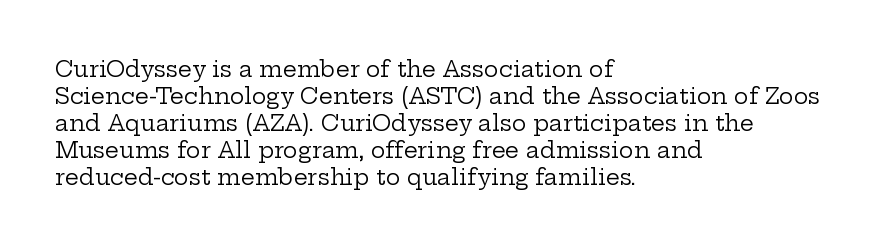
Q: Is the text bold? A: No.
Q: Is the text italic (slanted)? A: No, it is upright.
Q: Is the text underlined? A: No.
Q: How is the paragraph aligned? A: Left-aligned.
Q: Is the spacing between letters normal or unusually wide? A: Normal.
